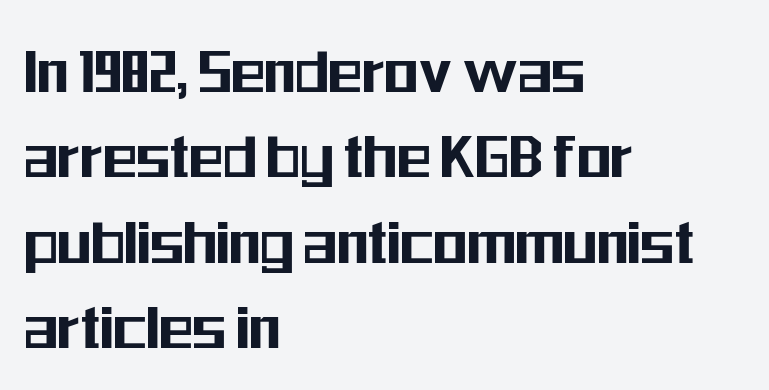
{"serif": "no", "italic": "no", "width": "condensed", "stroke_contrast": "medium", "x_height": "medium", "monospaced": "no", "underline": "no", "align": "left", "line_spacing_ratio": 1.22, "letter_spacing": "normal", "letter_spacing_em": 0.0, "glyph_px": 70}
